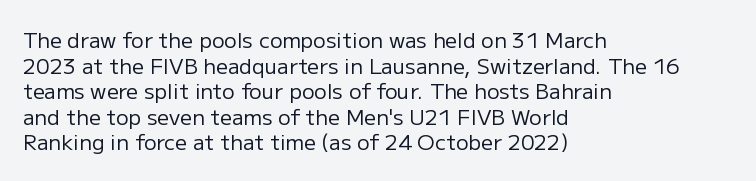
Does extra space separate the letters? No, they use regular spacing. The passage is arranged the way most books set body copy — flush left. The area under the type is left untouched. The face looks like a standard text weight, possibly lighter. Notice how the stems are strictly vertical — no italics here.
